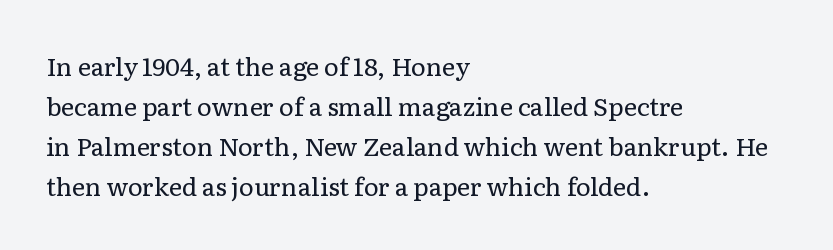
Q: Is the text bold? A: No.
Q: Is the text italic (slanted)? A: No, it is upright.
Q: Is the text underlined? A: No.
Q: How is the paragraph aligned? A: Left-aligned.
Q: Is the spacing between letters normal or unusually wide? A: Normal.
Q: Is the spacing between lines tight, normal or loose? A: Normal.
